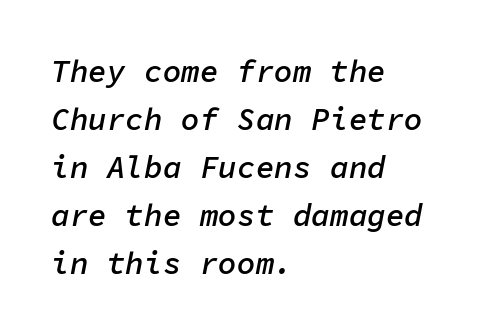
{"italic": "yes", "lean": "right", "slant_degrees": 11, "bold": "semi", "weight": "semibold", "width": "normal", "stroke_contrast": "low", "x_height": "medium", "monospaced": "yes", "underline": "no", "align": "left", "line_spacing": "normal", "line_spacing_ratio": 1.55, "letter_spacing": "normal", "letter_spacing_em": 0.0, "glyph_px": 31}
